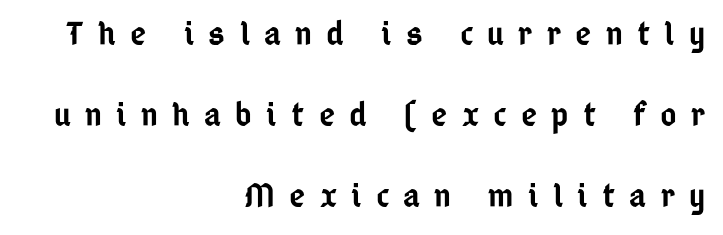
{"serif": "no", "italic": "no", "bold": "semi", "weight": "semibold", "width": "condensed", "stroke_contrast": "low", "x_height": "medium", "monospaced": "no", "underline": "no", "align": "right", "line_spacing": "loose", "line_spacing_ratio": 2.32, "letter_spacing": "wide", "letter_spacing_em": 0.41, "glyph_px": 35}
